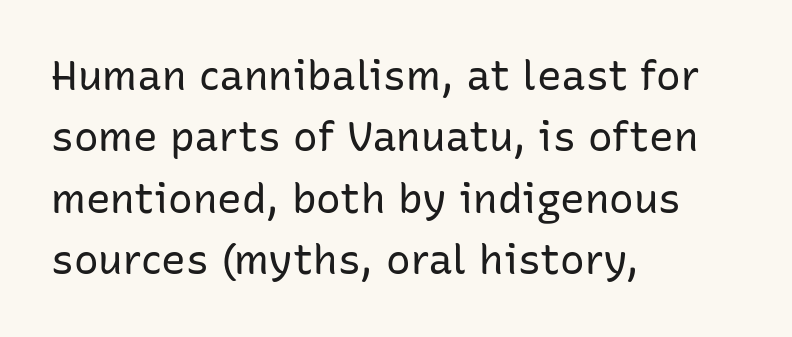
Q: Is the text bold? A: No.
Q: Is the text italic (slanted)? A: No, it is upright.
Q: Is the typeface a serif or a sans-serif typeface? A: Sans-serif.
Q: Is the text underlined? A: No.
Q: How is the paragraph aligned? A: Left-aligned.
Q: Is the spacing between letters normal or unusually wide? A: Normal.
Q: Is the spacing between lines tight, normal or loose? A: Normal.
Q: Width (condensed, normal, or wide)? A: Normal.
Q: Stroke contrast? A: Low.
Q: x-height? A: Medium.
Q: Monospaced? A: No.
